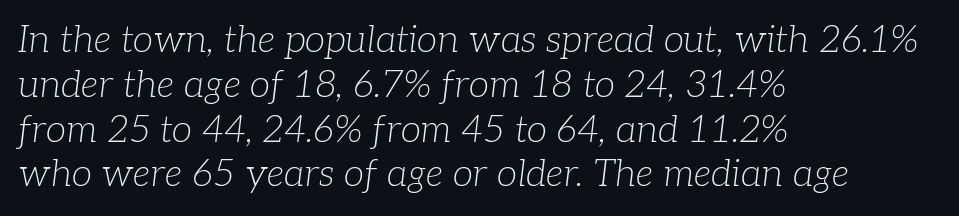
Is the stroke heavy? The answer is a plain regular-or-lighter. The passage shown is typeset with a serif family. You could not count columns in this text — the font is proportionally spaced. Would a proofreader flag this as italicized? Yes. Type without underlining.
